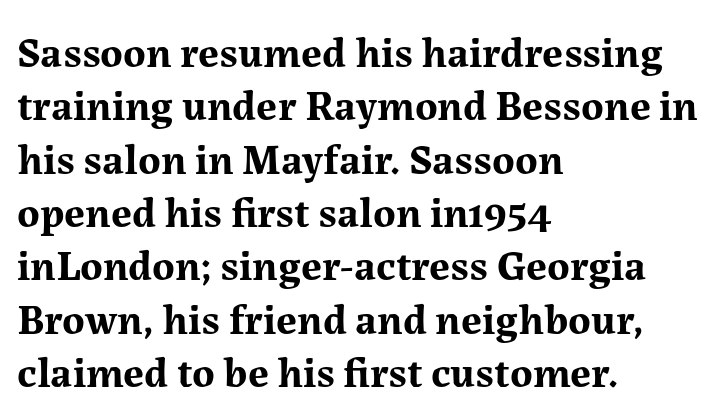
Q: Is the text bold? A: Yes.
Q: Is the text italic (slanted)? A: No, it is upright.
Q: Is the typeface a serif or a sans-serif typeface? A: Serif.
Q: Is the text underlined? A: No.
Q: How is the paragraph aligned? A: Left-aligned.
Q: Is the spacing between letters normal or unusually wide? A: Normal.
Q: Width (condensed, normal, or wide)? A: Normal.
Q: Stroke contrast? A: Medium.
Q: x-height? A: Medium.
Q: Monospaced? A: No.
